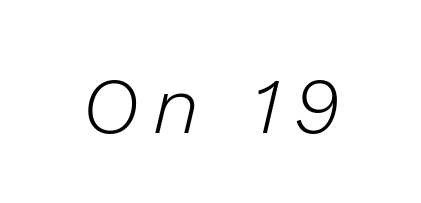
A bare baseline throughout the passage. Is this a heavy cut? Hardly; it is regular or lighter. The face used here is proportionally spaced, like ordinary book or web type. Is the type slanted? Yes — the strokes lean at a clear angle.
